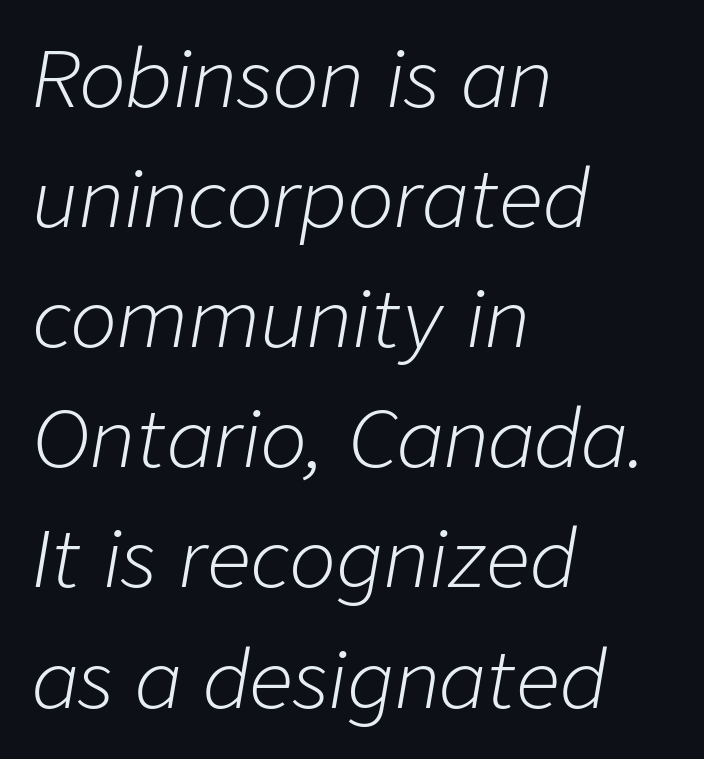
The image shows 78 px light type, italic (leaning right); set left-aligned, normal line spacing (1.54x), normal letter spacing, not underlined; low stroke contrast and a medium x-height.
